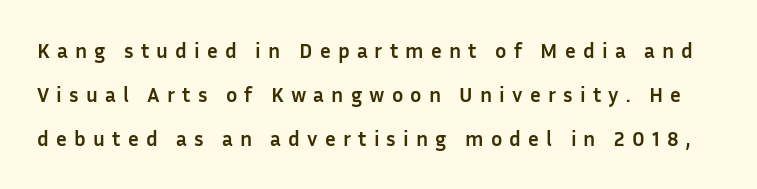
Q: Is the text bold? A: Yes.
Q: Is the text italic (slanted)? A: No, it is upright.
Q: Is the text underlined? A: No.
Q: Is the spacing between letters normal or unusually wide? A: Unusually wide.
Q: Is the spacing between lines tight, normal or loose? A: Loose.
